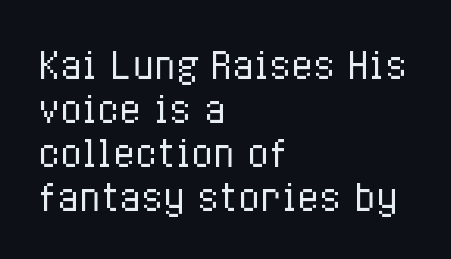
Q: Is the text bold? A: No.
Q: Is the text italic (slanted)? A: No, it is upright.
Q: Is the text underlined? A: No.
Q: How is the paragraph aligned? A: Left-aligned.
Q: Is the spacing between letters normal or unusually wide? A: Normal.
Q: Width (condensed, normal, or wide)? A: Condensed.
Q: Stroke contrast? A: Low.
Q: x-height? A: Medium.
Q: Monospaced? A: No.
